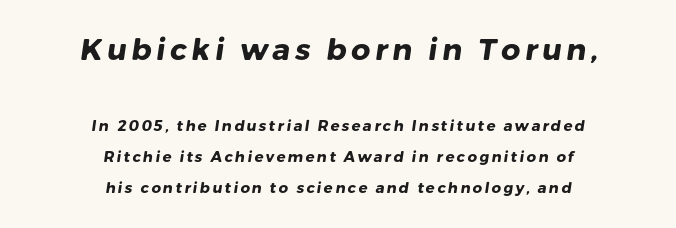
The face used here is proportionally spaced, like ordinary book or web type. The block sitting higher on the canvas is the one with enlarged characters. The space beneath each line is pristine and unruled. Reading down the block, each line starts at a different indent, mirrored at its end. In terms of weight, the rendering is a true, heavy bold. Does the type have serifs? No, each stem ends abruptly.
